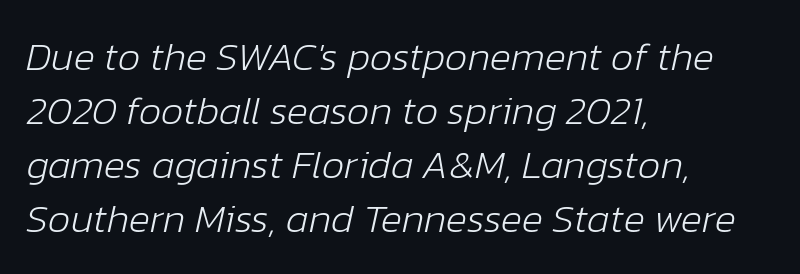
You could not count columns in this text — the font is proportionally spaced. The passage is arranged the way most books set body copy — flush left. Nothing unusual about the tracking: characters are spaced as the font intends. The text carries the slant typical of an italic or oblique font. The space between consecutive lines is moderate. The strip under each line holds only bare page.
